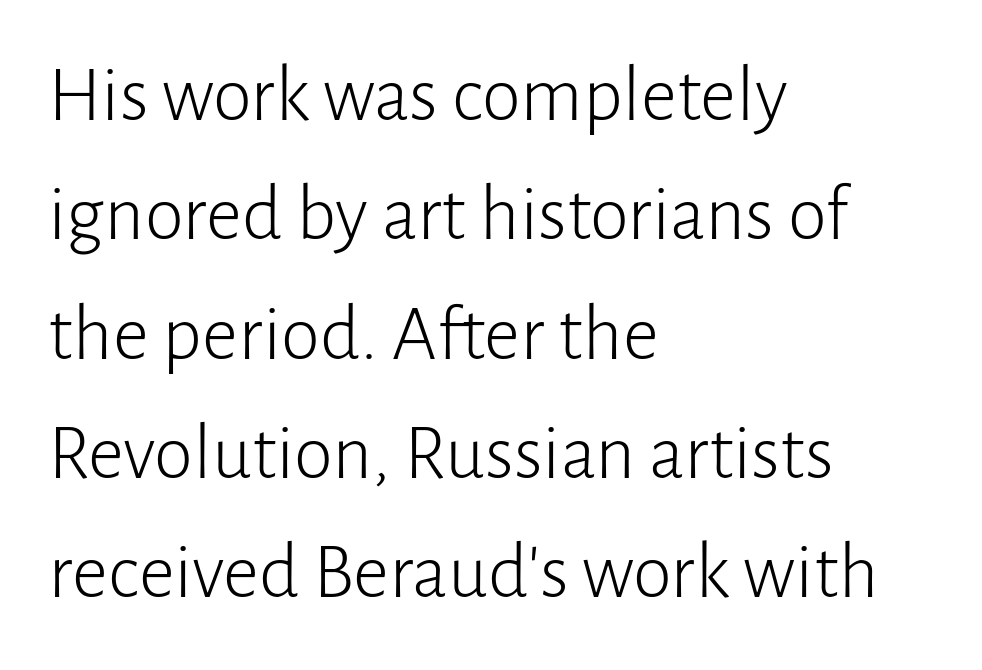
{"serif": "no", "italic": "no", "bold": "no", "weight": "light", "width": "normal", "stroke_contrast": "low", "x_height": "medium", "monospaced": "no", "underline": "no", "align": "left", "line_spacing": "normal", "line_spacing_ratio": 1.51, "letter_spacing": "normal", "letter_spacing_em": 0.0, "glyph_px": 79}
